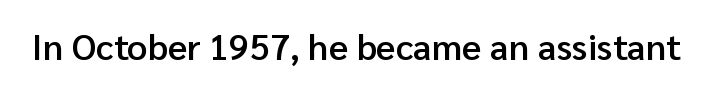
Decoration check: the copy has no underline. Posture: straight, roman, zero tilt. The passage shown is semibold, sitting just below true bold. Compared with typical body copy, the letter spacing here is the same. The face used here is proportionally spaced, like ordinary book or web type.
